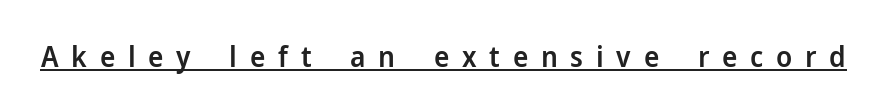
Q: Is the text bold? A: Semi-bold.
Q: Is the text italic (slanted)? A: No, it is upright.
Q: Is the typeface a serif or a sans-serif typeface? A: Sans-serif.
Q: Is the text underlined? A: Yes.
Q: Is the spacing between letters normal or unusually wide? A: Unusually wide.
Q: Width (condensed, normal, or wide)? A: Normal.
Q: Stroke contrast? A: Low.
Q: x-height? A: Medium.
Q: Monospaced? A: No.
